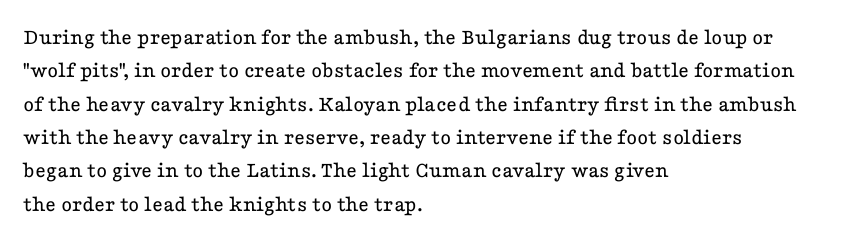
{"italic": "no", "bold": "no", "underline": "no", "align": "left", "line_spacing": "normal", "line_spacing_ratio": 1.45, "letter_spacing": "normal", "letter_spacing_em": 0.0, "glyph_px": 23}
